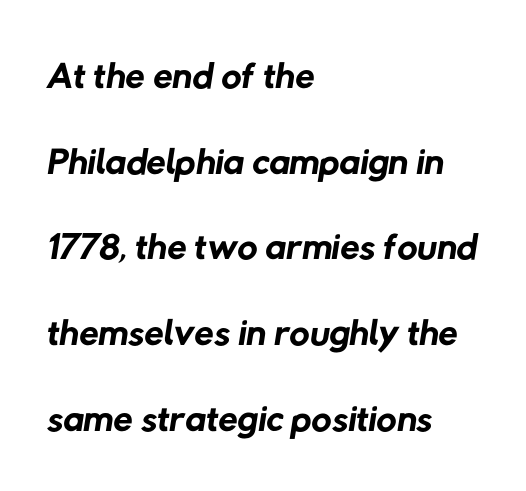
Q: Is the text bold? A: No.
Q: Is the typeface a serif or a sans-serif typeface? A: Sans-serif.
Q: Is the text underlined? A: No.
Q: How is the paragraph aligned? A: Left-aligned.
Q: Is the spacing between letters normal or unusually wide? A: Normal.
Q: Is the spacing between lines tight, normal or loose? A: Normal.
Q: Width (condensed, normal, or wide)? A: Normal.
Q: Stroke contrast? A: Low.
Q: x-height? A: Medium.
Q: Monospaced? A: No.
